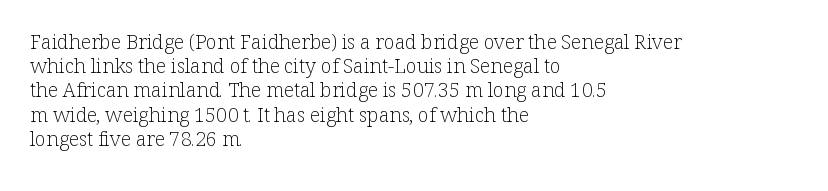
Tall strokes in this sample are plumb rather than angled. Decoration check: the copy has no underline. Words appear dense and cohesive because spacing is normal. The typesetter chose a ragged-right arrangement here.
